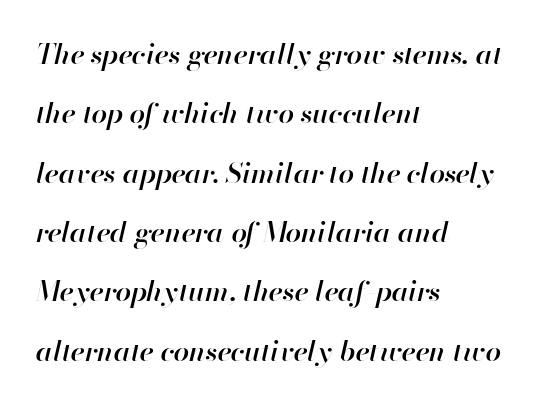
Q: Is the text bold? A: Semi-bold.
Q: Is the text italic (slanted)? A: Yes, it leans right by about 13 degrees.
Q: Is the text underlined? A: No.
Q: How is the paragraph aligned? A: Left-aligned.
Q: Is the spacing between letters normal or unusually wide? A: Normal.
Q: Is the spacing between lines tight, normal or loose? A: Loose.
Q: Width (condensed, normal, or wide)? A: Normal.
Q: Stroke contrast? A: High.
Q: x-height? A: Small.
Q: Monospaced? A: No.
